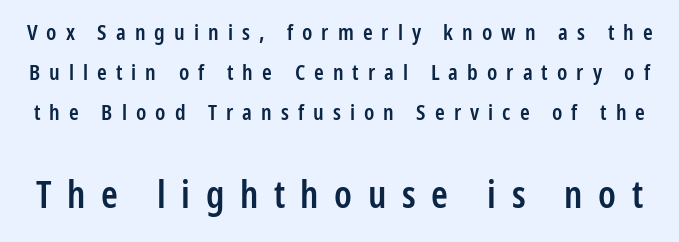
The image shows 38 px semibold, condensed sans-serif type, upright; set line spacing 1.82x, unusually wide letter spacing (+0.41 em), not underlined; the second (bottom) block is 1.73x larger; low stroke contrast and a medium x-height.
